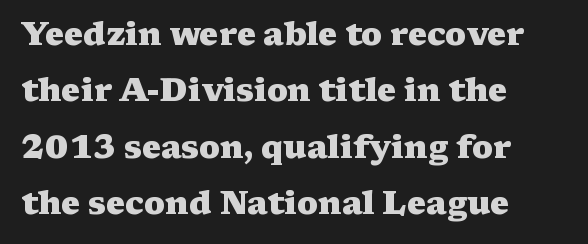
Alignment: flush left. Descender tails drop into unmarked territory. Stroke thickness is high; the sample reads as a true bold. It's the straight-up-and-down kind of type. Serif or sans? Serif — the stroke terminals have little feet. Proportional: the letters do not fall into vertical columns.
